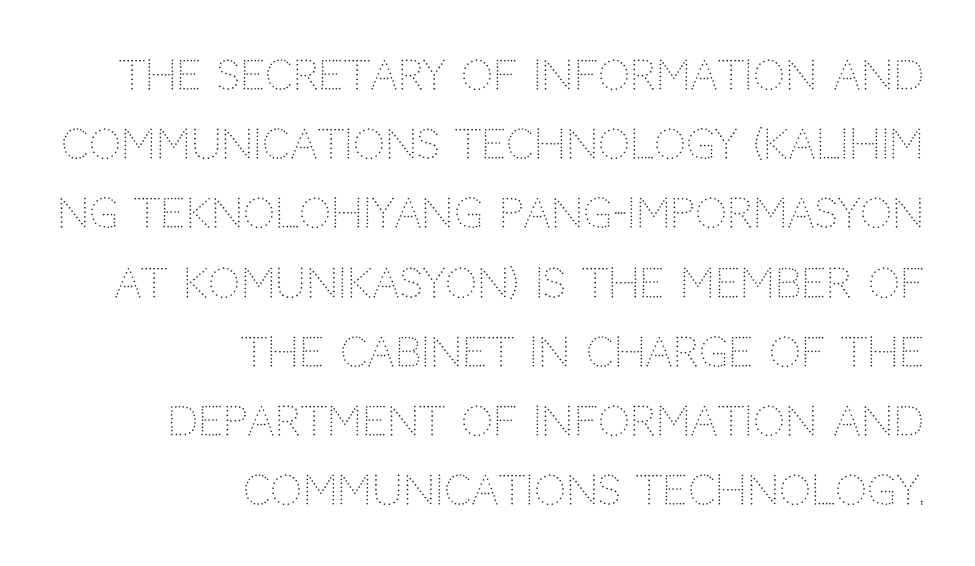
The image shows 40 px light sans-serif type, upright; set right-aligned, line spacing 1.73x, normal letter spacing, not underlined; low stroke contrast and a large x-height.
